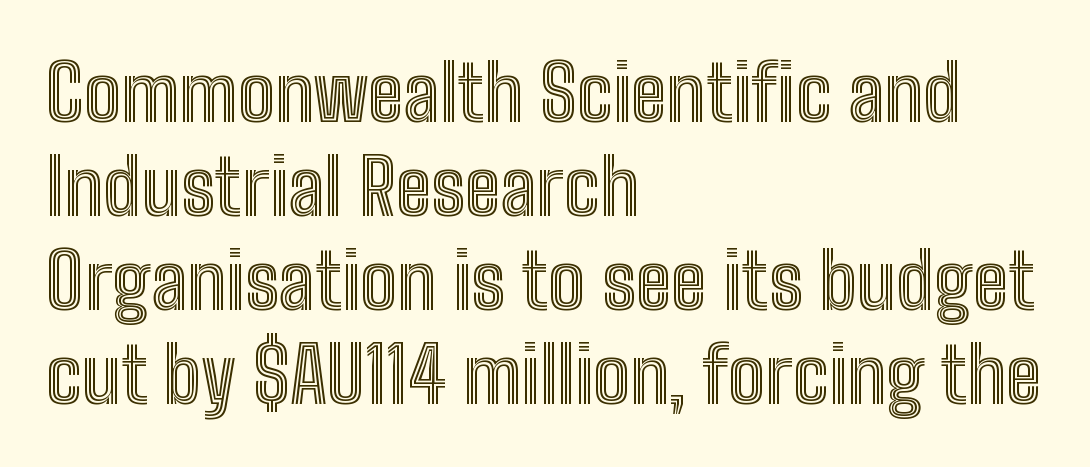
{"italic": "no", "width": "condensed", "x_height": "medium", "monospaced": "no", "underline": "no", "align": "left", "line_spacing_ratio": 1.22, "letter_spacing": "normal", "letter_spacing_em": 0.0, "glyph_px": 77}
